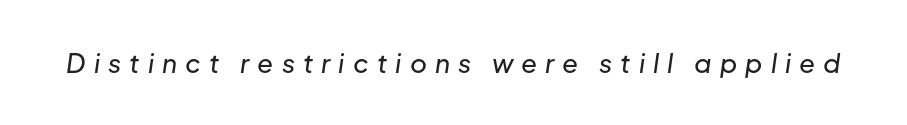
Q: Is the text italic (slanted)? A: Yes, it leans right by about 8 degrees.
Q: Is the text underlined? A: No.
Q: Is the spacing between letters normal or unusually wide? A: Unusually wide.
